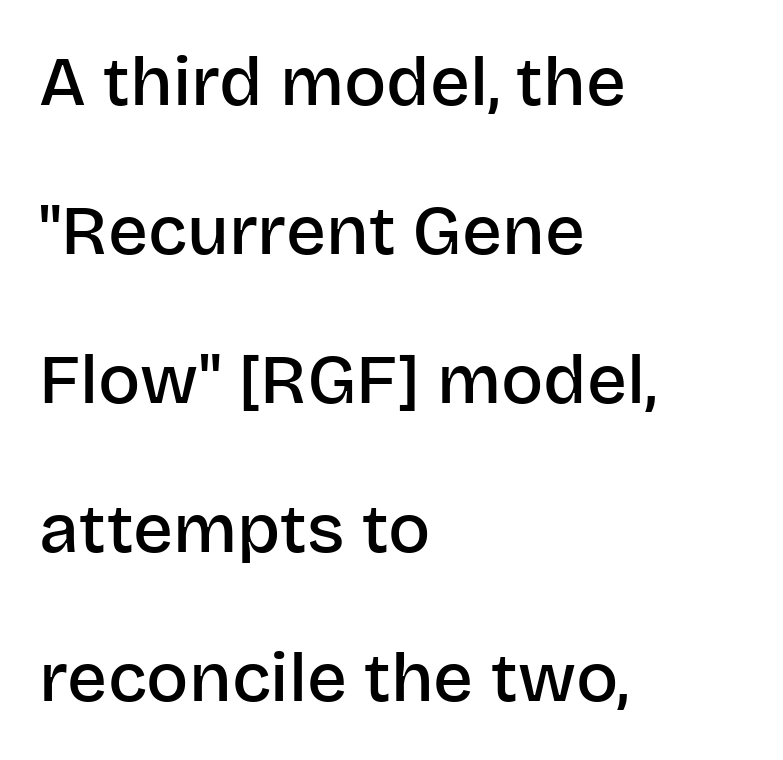
Q: Is the text bold? A: Semi-bold.
Q: Is the text italic (slanted)? A: No, it is upright.
Q: Is the typeface a serif or a sans-serif typeface? A: Sans-serif.
Q: Is the text underlined? A: No.
Q: How is the paragraph aligned? A: Left-aligned.
Q: Is the spacing between letters normal or unusually wide? A: Normal.
Q: Is the spacing between lines tight, normal or loose? A: Loose.
Q: Width (condensed, normal, or wide)? A: Normal.
Q: Stroke contrast? A: Low.
Q: x-height? A: Large.
Q: Monospaced? A: No.
